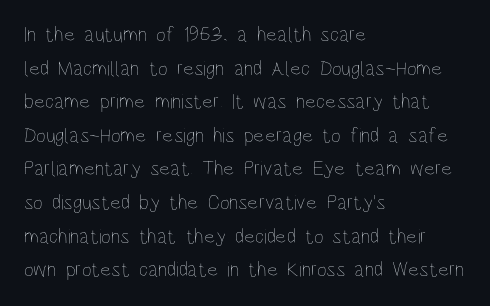
Q: Is the text bold? A: No.
Q: Is the text italic (slanted)? A: No, it is upright.
Q: Is the text underlined? A: No.
Q: How is the paragraph aligned? A: Left-aligned.
Q: Is the spacing between letters normal or unusually wide? A: Normal.
Q: Is the spacing between lines tight, normal or loose? A: Normal.
